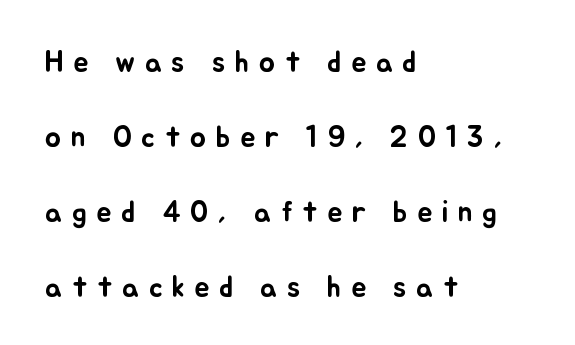
{"italic": "no", "width": "normal", "stroke_contrast": "low", "x_height": "small", "monospaced": "no", "underline": "no", "align": "left", "line_spacing": "loose", "line_spacing_ratio": 2.5, "letter_spacing": "wide", "letter_spacing_em": 0.32, "glyph_px": 30}
